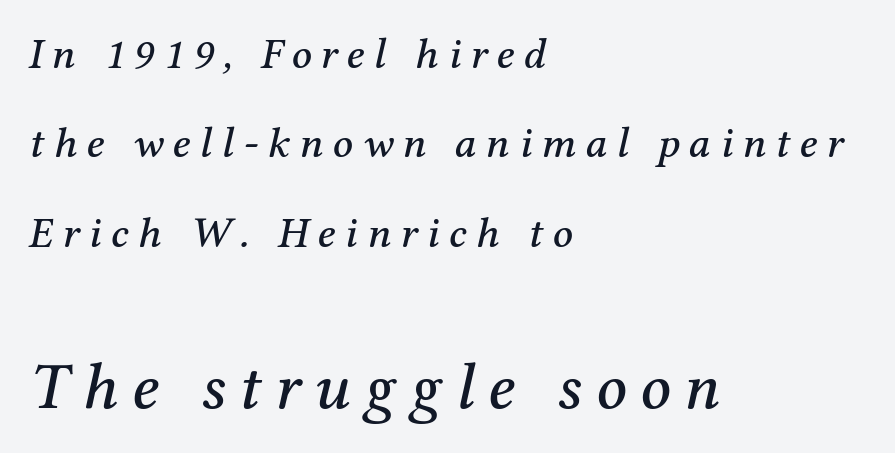
{"serif": "yes", "italic": "yes", "lean": "right", "slant_degrees": 12, "width": "normal", "stroke_contrast": "medium", "x_height": "medium", "monospaced": "no", "underline": "no", "align": "left", "line_spacing": "loose", "line_spacing_ratio": 2.03, "letter_spacing": "wide", "letter_spacing_em": 0.21, "larger_block": "second", "size_ratio": 1.5, "glyph_px": 66}
